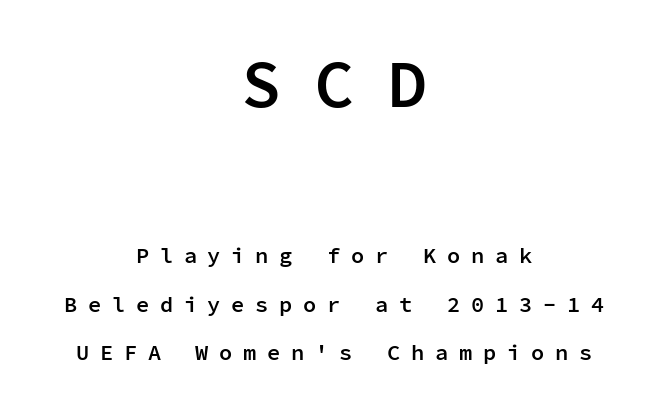
Q: Is the text bold? A: Semi-bold.
Q: Is the text italic (slanted)? A: No, it is upright.
Q: Is the typeface a serif or a sans-serif typeface? A: Sans-serif.
Q: Is the text underlined? A: No.
Q: How is the paragraph aligned? A: Centered.
Q: Is the spacing between letters normal or unusually wide? A: Unusually wide.
Q: Is the spacing between lines tight, normal or loose? A: Loose.
Q: Which block of text is set in a larger size, the first (top) or the second (bottom)? A: The first (top) one.
Q: Width (condensed, normal, or wide)? A: Normal.
Q: Stroke contrast? A: Low.
Q: x-height? A: Medium.
Q: Monospaced? A: Yes.
